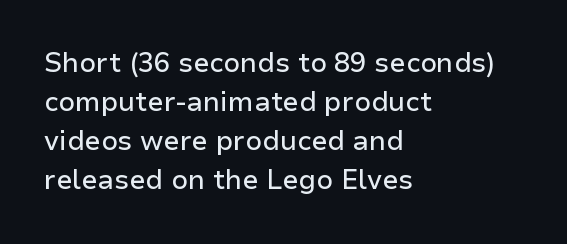
Evenly set lines give the paragraph a standard silhouette. What stands out about the letter spacing? Nothing — it is the standard amount. Glance below the letters and you will spot only blank space. The compositor pushed each line to the left boundary. The axis of the letterforms is exactly vertical.
